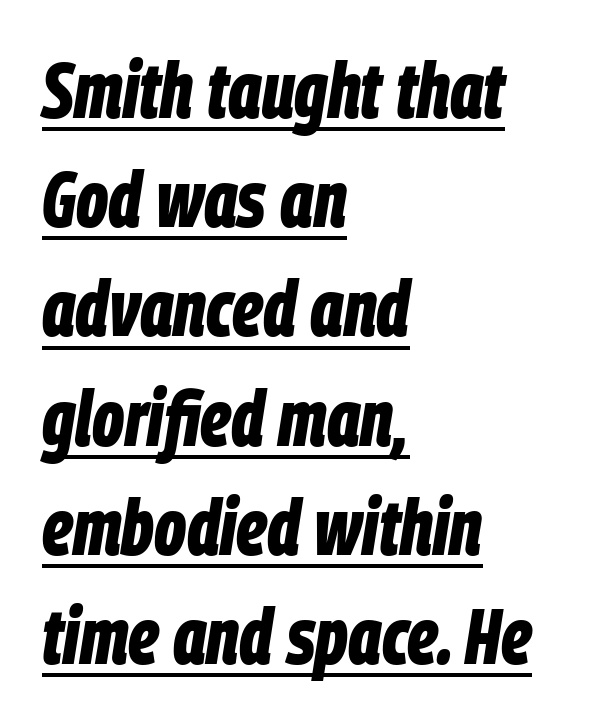
Q: Is the text bold? A: Yes.
Q: Is the text italic (slanted)? A: Yes, it leans right by about 9 degrees.
Q: Is the text underlined? A: Yes.
Q: How is the paragraph aligned? A: Left-aligned.
Q: Is the spacing between letters normal or unusually wide? A: Normal.
Q: Is the spacing between lines tight, normal or loose? A: Normal.
Q: Width (condensed, normal, or wide)? A: Condensed.
Q: Stroke contrast? A: Low.
Q: x-height? A: Large.
Q: Monospaced? A: No.
